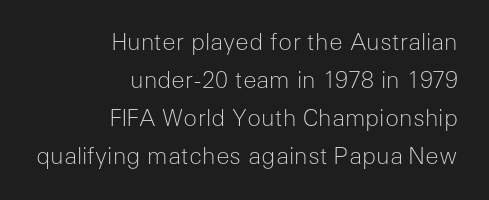
The image shows 23 px text type, upright; set right-aligned, normal line spacing (1.65x), normal letter spacing, not underlined.
